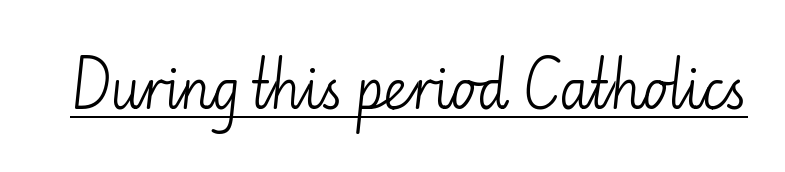
Q: Is the text bold? A: No.
Q: Is the text italic (slanted)? A: Yes.
Q: Is the typeface a serif or a sans-serif typeface? A: Sans-serif.
Q: Is the text underlined? A: Yes.
Q: Is the spacing between letters normal or unusually wide? A: Normal.
Q: Width (condensed, normal, or wide)? A: Normal.
Q: Stroke contrast? A: Low.
Q: x-height? A: Small.
Q: Monospaced? A: No.
